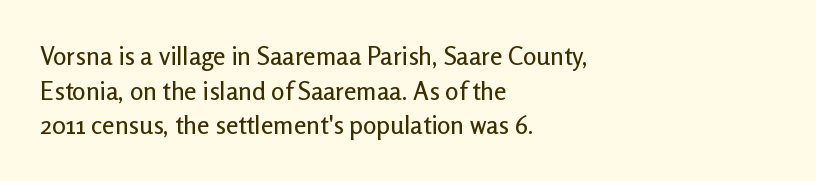
Has an underline been added? It has not. Observe the ordinary spacing: letters are neighbours, not strangers. What's the leading like? Ordinary, nothing unusual. Reading down the block, your eye returns to a fixed left position each line. Every character sits straight up, as roman type does.
